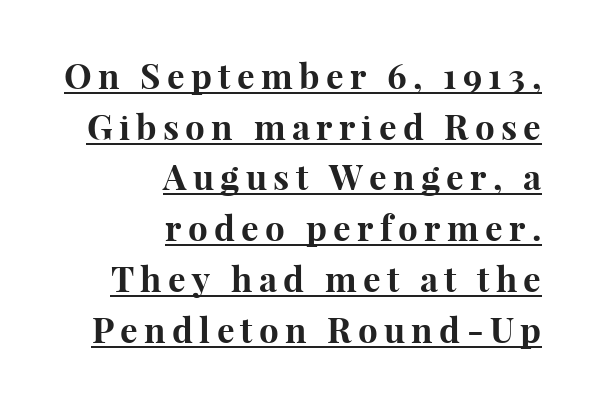
Note the varied advance widths — an 'i' is clearly narrower than an 'm'. Is there any slant? The stems are plumb. Does the copy run flush right? Yes — the right margin is perfectly even. Does the weight exceed regular? Yes, all the way to bold. The designer left line spacing at the default.
